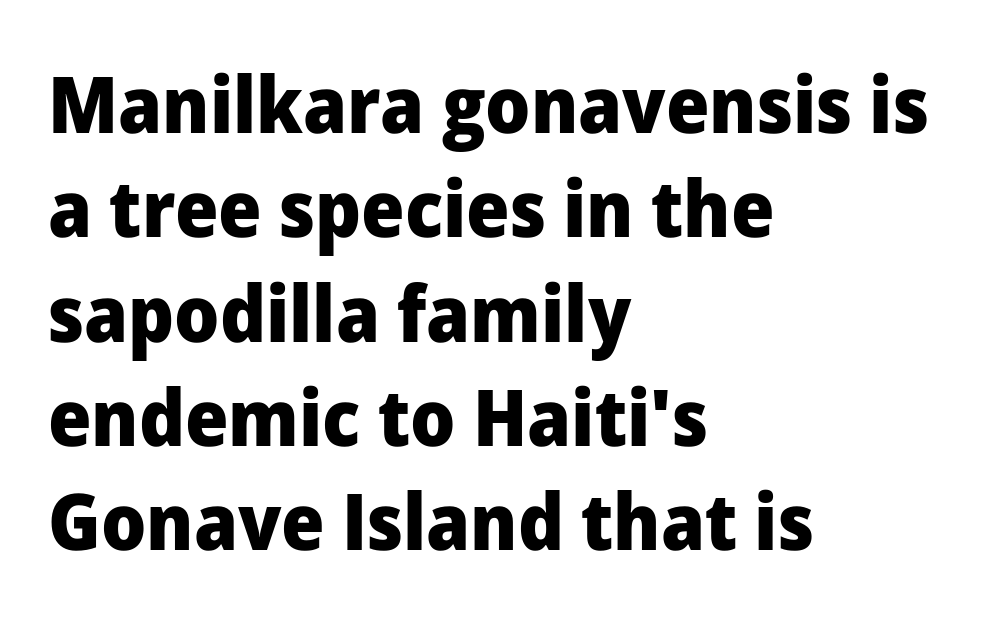
Q: Is the text bold? A: Yes.
Q: Is the text italic (slanted)? A: No, it is upright.
Q: Is the typeface a serif or a sans-serif typeface? A: Sans-serif.
Q: Is the text underlined? A: No.
Q: How is the paragraph aligned? A: Left-aligned.
Q: Is the spacing between letters normal or unusually wide? A: Normal.
Q: Is the spacing between lines tight, normal or loose? A: Normal.
Q: Width (condensed, normal, or wide)? A: Normal.
Q: Stroke contrast? A: Low.
Q: x-height? A: Medium.
Q: Monospaced? A: No.
